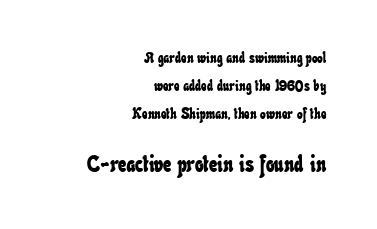
{"underline": "no", "align": "right", "line_spacing_ratio": 1.88, "letter_spacing": "normal", "letter_spacing_em": 0.0, "larger_block": "second", "size_ratio": 1.53, "glyph_px": 23}
